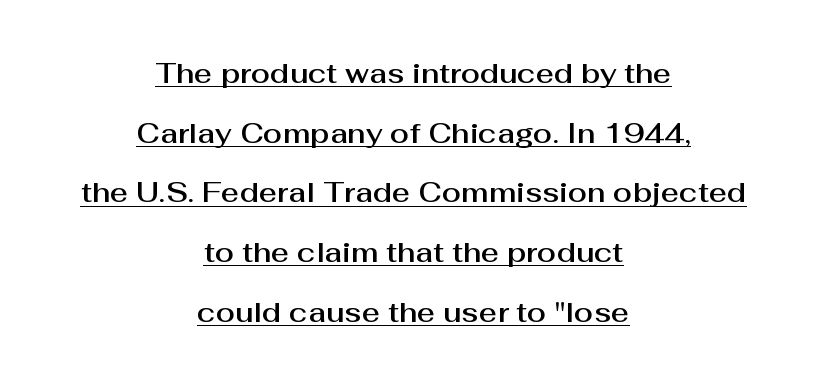
{"serif": "no", "italic": "no", "width": "normal", "stroke_contrast": "medium", "x_height": "medium", "monospaced": "no", "underline": "yes", "align": "center", "line_spacing": "loose", "line_spacing_ratio": 2.13, "letter_spacing": "normal", "letter_spacing_em": 0.0, "glyph_px": 28}
